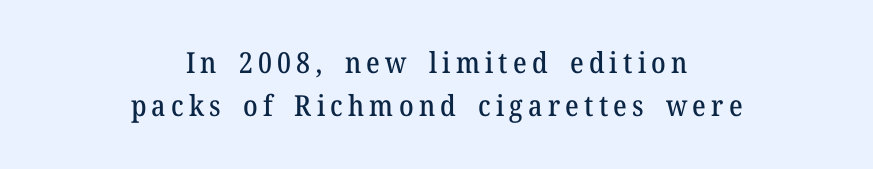
Q: Is the text italic (slanted)? A: No, it is upright.
Q: Is the typeface a serif or a sans-serif typeface? A: Serif.
Q: Is the text underlined? A: No.
Q: How is the paragraph aligned? A: Centered.
Q: Is the spacing between lines tight, normal or loose? A: Normal.
Q: Width (condensed, normal, or wide)? A: Normal.
Q: Stroke contrast? A: Medium.
Q: x-height? A: Medium.
Q: Monospaced? A: No.
